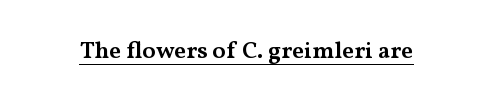
Designer's note — italics off, roman on. The horizontal fit of the characters is conventional and even. Is there an underline? Yes — a line sits under the letters. The characters look somewhat weighty, a semibold short of true bold.
